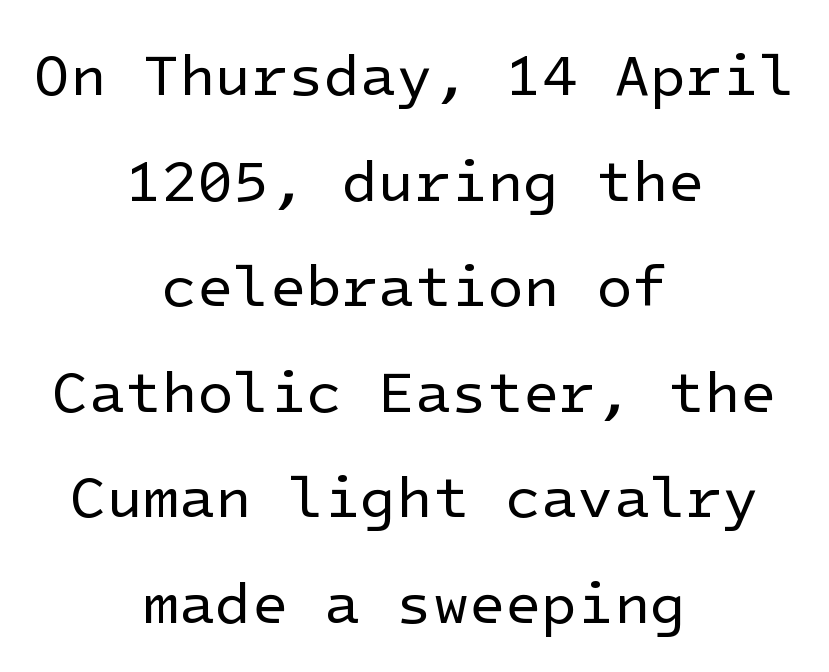
The image shows 59 px regular-weight sans-serif type, upright; set centered, line spacing 1.79x, normal letter spacing, not underlined; low stroke contrast and a medium x-height.
